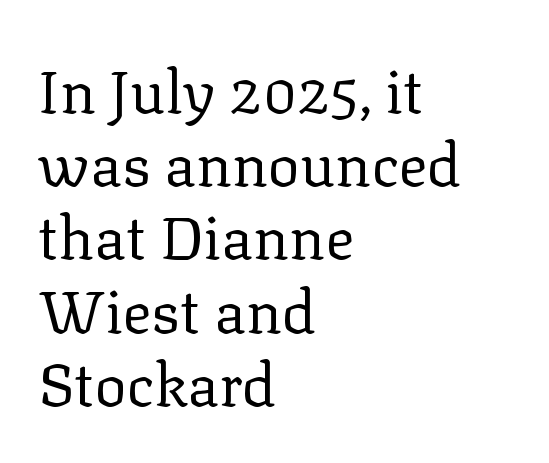
The image shows 60 px regular-weight serif type, upright; set left-aligned, line spacing 1.22x, normal letter spacing, not underlined; low stroke contrast and a medium x-height.
